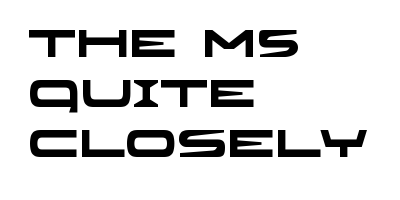
The image shows 38 px heavy, wide sans-serif type; set left-aligned, normal line spacing (1.32x), normal letter spacing, not underlined; low stroke contrast and a large x-height.
